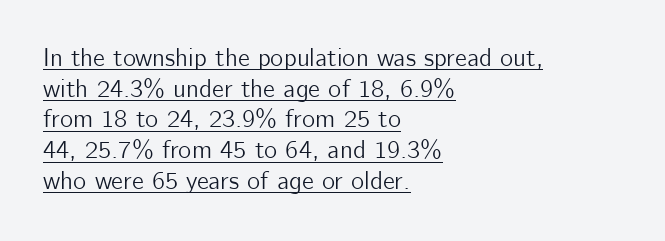
Q: Is the text italic (slanted)? A: No, it is upright.
Q: Is the text underlined? A: Yes.
Q: How is the paragraph aligned? A: Left-aligned.
Q: Is the spacing between letters normal or unusually wide? A: Normal.
